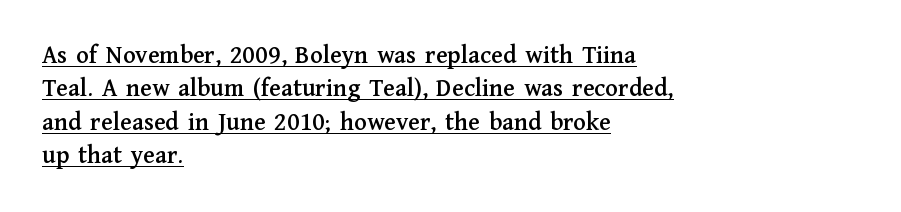
Q: Is the text italic (slanted)? A: No, it is upright.
Q: Is the text underlined? A: Yes.
Q: How is the paragraph aligned? A: Left-aligned.
Q: Is the spacing between letters normal or unusually wide? A: Normal.
Q: Is the spacing between lines tight, normal or loose? A: Normal.
